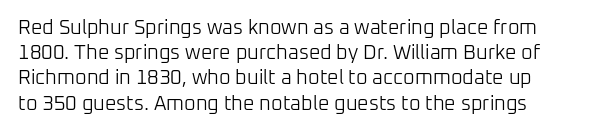
{"italic": "no", "bold": "no", "underline": "no", "line_spacing": "normal", "line_spacing_ratio": 1.26, "letter_spacing": "normal", "letter_spacing_em": 0.0, "glyph_px": 20}
